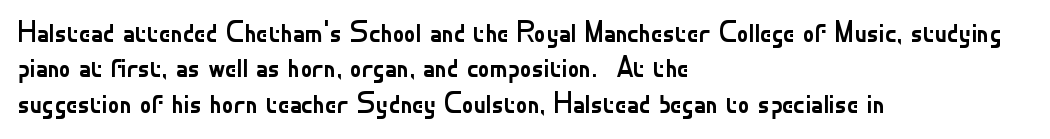
{"serif": "no", "italic": "no", "bold": "no", "weight": "regular", "width": "normal", "stroke_contrast": "low", "x_height": "small", "monospaced": "no", "underline": "no", "align": "left", "line_spacing_ratio": 1.22, "letter_spacing": "normal", "letter_spacing_em": 0.0, "glyph_px": 29}
